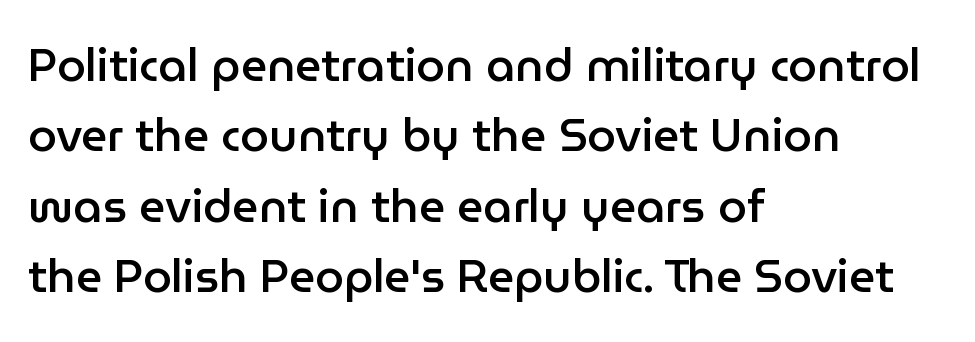
Q: Is the text bold? A: Semi-bold.
Q: Is the text italic (slanted)? A: No, it is upright.
Q: Is the typeface a serif or a sans-serif typeface? A: Sans-serif.
Q: Is the text underlined? A: No.
Q: How is the paragraph aligned? A: Left-aligned.
Q: Is the spacing between letters normal or unusually wide? A: Normal.
Q: Is the spacing between lines tight, normal or loose? A: Normal.
Q: Width (condensed, normal, or wide)? A: Normal.
Q: Stroke contrast? A: Low.
Q: x-height? A: Medium.
Q: Monospaced? A: No.
